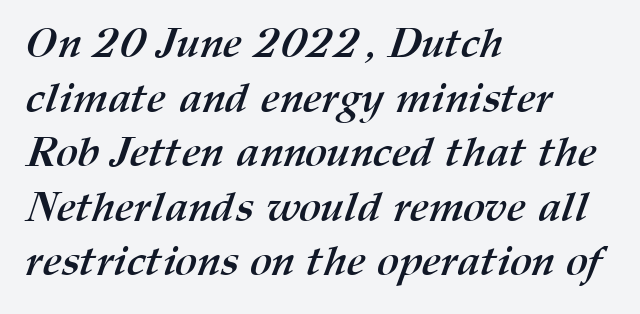
What's the leading like? Ordinary, nothing unusual. Notice how thick the strokes are: this is what a full bold looks like. This sample has the flowing, uneven cadence of proportional lettering. Letters rest on an invisible, unmarked baseline.
